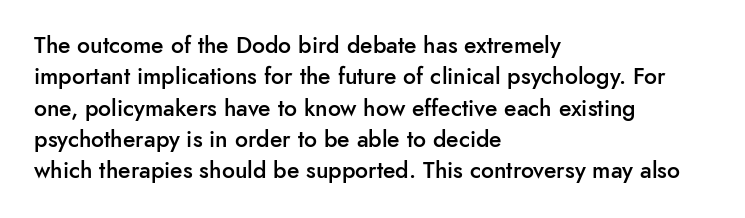
The image shows 23 px text type, upright; set left-aligned, normal line spacing (1.36x), normal letter spacing, not underlined.
